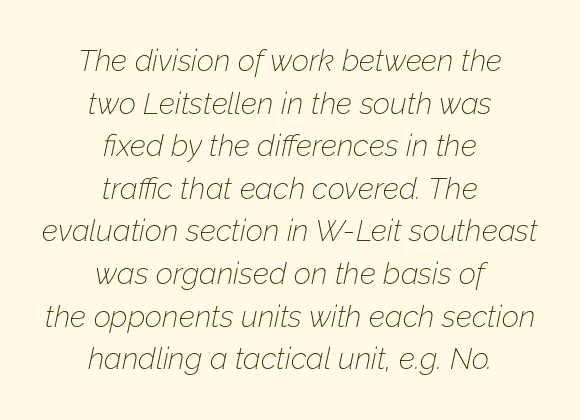
The image shows 30 px thin type, italic (leaning right); set centered, normal line spacing (1.42x), normal letter spacing, not underlined; low stroke contrast and a medium x-height.
